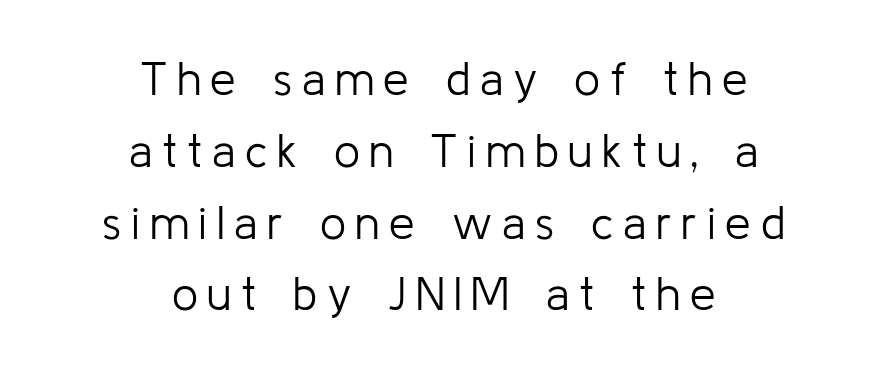
Q: Is the text bold? A: No.
Q: Is the text italic (slanted)? A: No, it is upright.
Q: Is the typeface a serif or a sans-serif typeface? A: Sans-serif.
Q: Is the text underlined? A: No.
Q: How is the paragraph aligned? A: Centered.
Q: Is the spacing between letters normal or unusually wide? A: Unusually wide.
Q: Is the spacing between lines tight, normal or loose? A: Normal.
Q: Width (condensed, normal, or wide)? A: Normal.
Q: Stroke contrast? A: Low.
Q: x-height? A: Medium.
Q: Monospaced? A: No.
